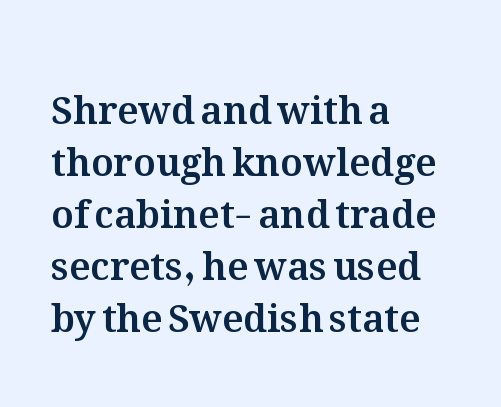
The image shows 38 px text type, upright; set left-aligned, normal line spacing (1.37x), normal letter spacing, not underlined; medium stroke contrast and a medium x-height.
